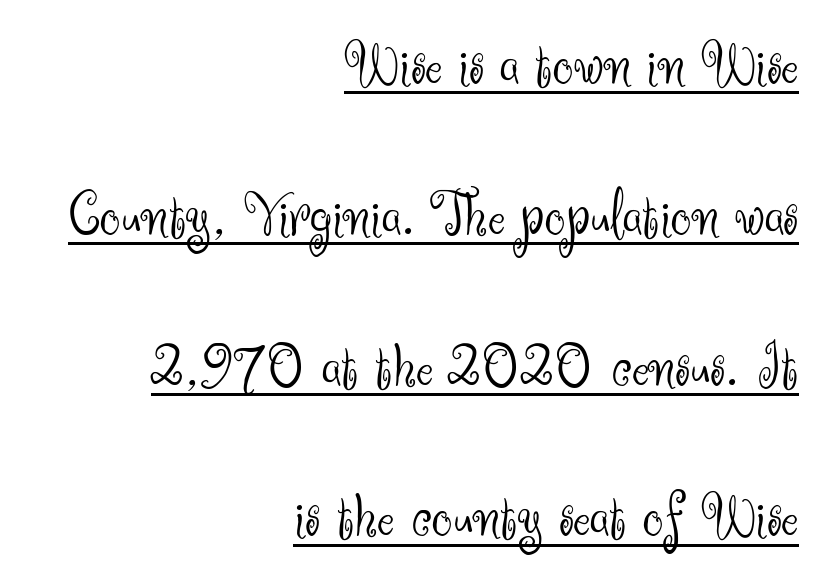
Every character sits straight up, as roman type does. Alignment: flush right. The letterforms sit shoulder to shoulder at normal distance. The cut favours lightness, reaching ordinary text weight at its darkest.
